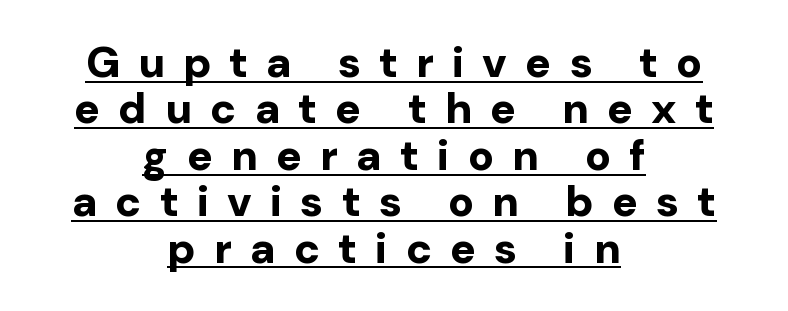
The rendering positions every line midway between the sides. What kind of face is this? One without serifs — a sans. Beneath each row of characters lies a ruled line. This sample trades vertical openness for compactness between lines. The face used here has the dense, thick strokes of a bold.
